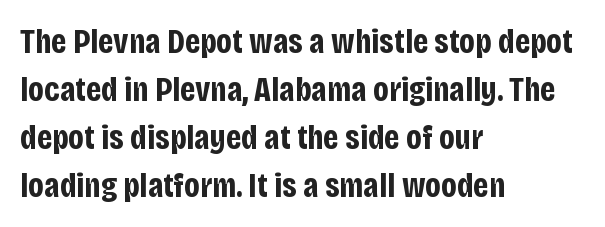
{"serif": "no", "italic": "no", "bold": "yes", "weight": "bold", "width": "condensed", "stroke_contrast": "low", "x_height": "large", "monospaced": "no", "underline": "no", "align": "left", "line_spacing": "normal", "line_spacing_ratio": 1.37, "letter_spacing": "normal", "letter_spacing_em": 0.0, "glyph_px": 35}
